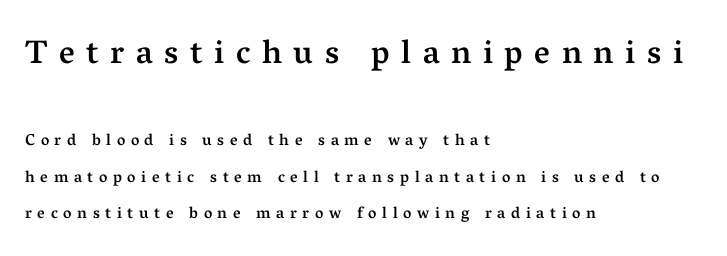
The image shows 33 px semibold serif type, upright; set left-aligned, loose line spacing (2.27x), unusually wide letter spacing (+0.35 em), not underlined; the first (top) block is 2.06x larger; medium stroke contrast and a medium x-height.
